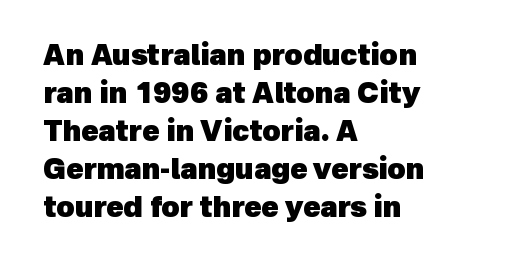
Q: Is the text bold? A: Yes.
Q: Is the typeface a serif or a sans-serif typeface? A: Sans-serif.
Q: Is the text underlined? A: No.
Q: How is the paragraph aligned? A: Left-aligned.
Q: Is the spacing between letters normal or unusually wide? A: Normal.
Q: Is the spacing between lines tight, normal or loose? A: Normal.
Q: Width (condensed, normal, or wide)? A: Normal.
Q: x-height? A: Medium.
Q: Monospaced? A: No.
